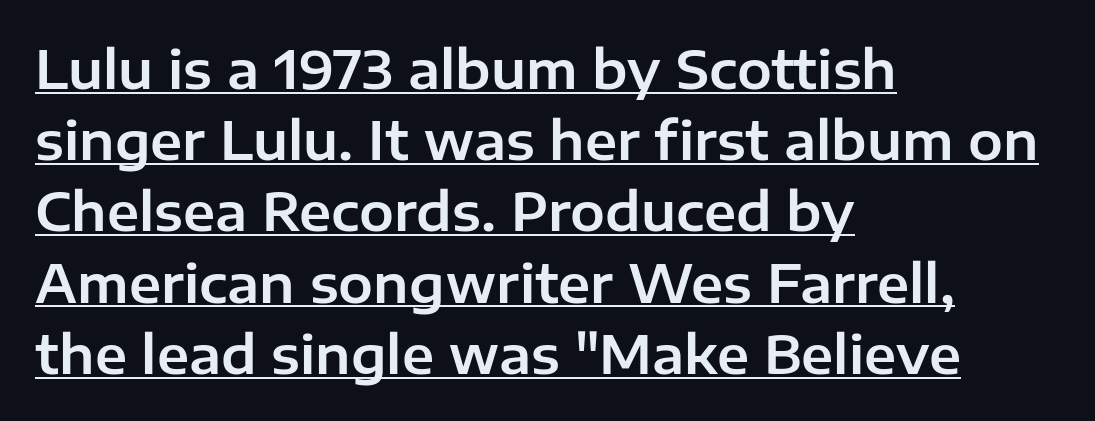
The image shows 52 px sans-serif type, upright; set left-aligned, normal line spacing (1.37x), normal letter spacing, underlined; low stroke contrast and a medium x-height.
